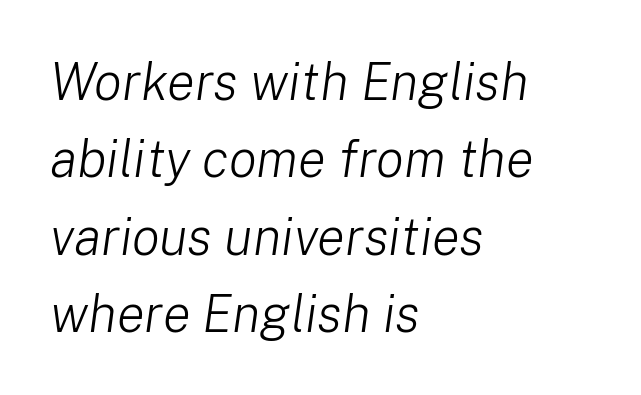
Q: Is the text bold? A: No.
Q: Is the text italic (slanted)? A: Yes, it leans right by about 8 degrees.
Q: Is the text underlined? A: No.
Q: How is the paragraph aligned? A: Left-aligned.
Q: Is the spacing between letters normal or unusually wide? A: Normal.
Q: Is the spacing between lines tight, normal or loose? A: Normal.
Q: Width (condensed, normal, or wide)? A: Normal.
Q: Stroke contrast? A: Low.
Q: x-height? A: Medium.
Q: Monospaced? A: No.
